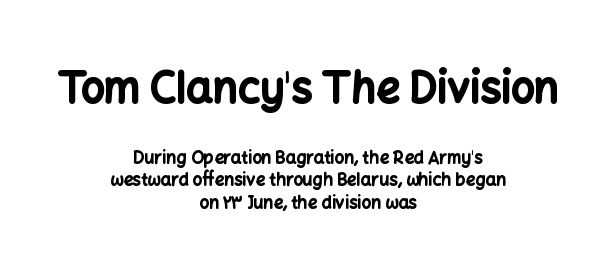
The image shows 42 px bold sans-serif type, upright; set centered, normal line spacing (1.32x), normal letter spacing, not underlined; the first (top) block is 2.47x larger; low stroke contrast and a medium x-height.
